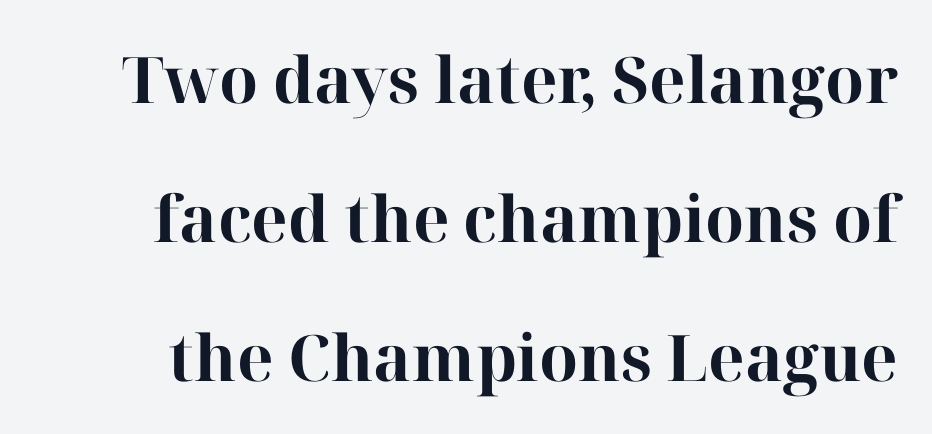
Q: Is the text bold? A: Yes.
Q: Is the text italic (slanted)? A: No, it is upright.
Q: Is the typeface a serif or a sans-serif typeface? A: Serif.
Q: Is the text underlined? A: No.
Q: Is the spacing between letters normal or unusually wide? A: Normal.
Q: Is the spacing between lines tight, normal or loose? A: Loose.
Q: Width (condensed, normal, or wide)? A: Normal.
Q: Stroke contrast? A: High.
Q: x-height? A: Medium.
Q: Monospaced? A: No.
